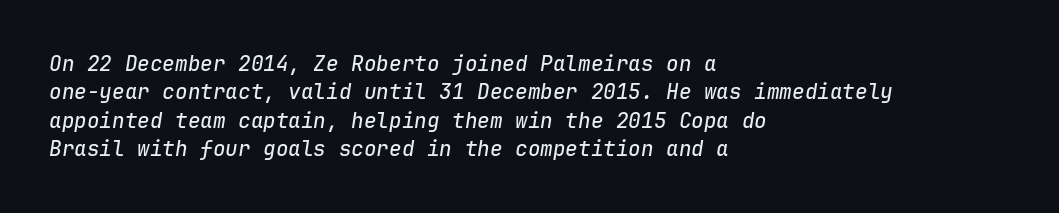
{"italic": "yes", "lean": "right", "slant_degrees": 9, "underline": "no", "align": "left", "line_spacing": "normal", "line_spacing_ratio": 1.35, "letter_spacing": "normal", "letter_spacing_em": 0.0, "glyph_px": 21}
